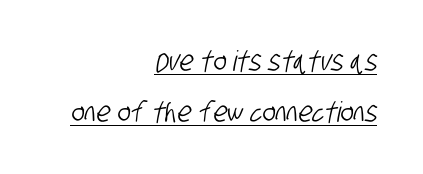
{"serif": "no", "width": "condensed", "stroke_contrast": "low", "x_height": "large", "monospaced": "no", "underline": "yes", "align": "right", "line_spacing_ratio": 1.82, "letter_spacing": "normal", "letter_spacing_em": 0.0, "glyph_px": 28}
